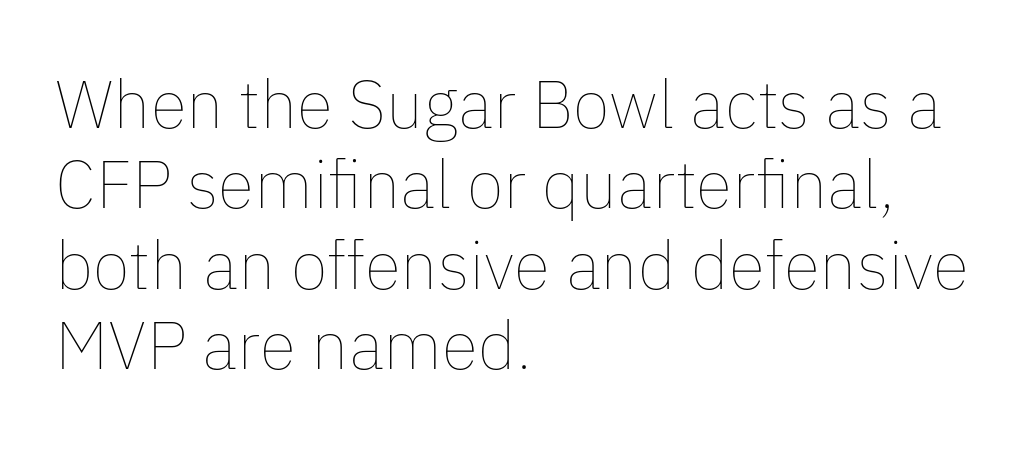
The image shows 67 px thin type, upright; set left-aligned, line spacing 1.2x, normal letter spacing, not underlined; low stroke contrast and a medium x-height.
